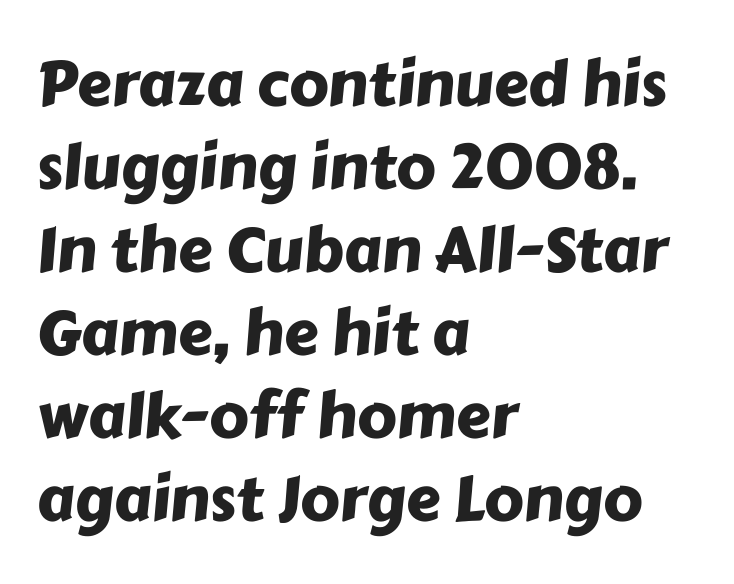
Proportional: the letters do not fall into vertical columns. The letterforms sit shoulder to shoulder at normal distance. Descender tails drop into unmarked territory. The passage is arranged the way most books set body copy — flush left.
